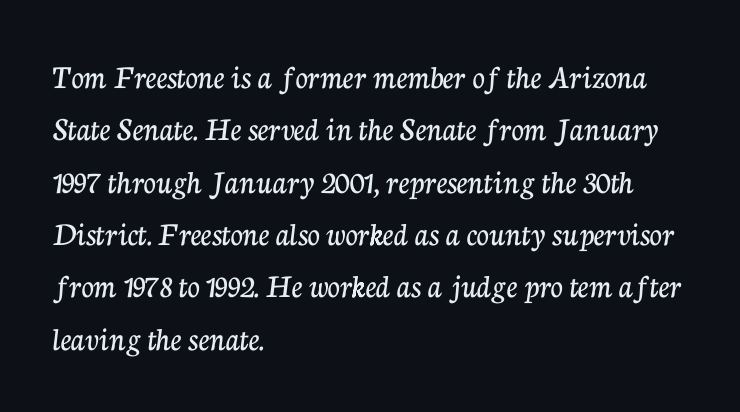
{"serif": "yes", "width": "normal", "stroke_contrast": "low", "x_height": "medium", "monospaced": "no", "underline": "no", "align": "left", "line_spacing": "normal", "line_spacing_ratio": 1.54, "letter_spacing": "normal", "letter_spacing_em": 0.0, "glyph_px": 34}
